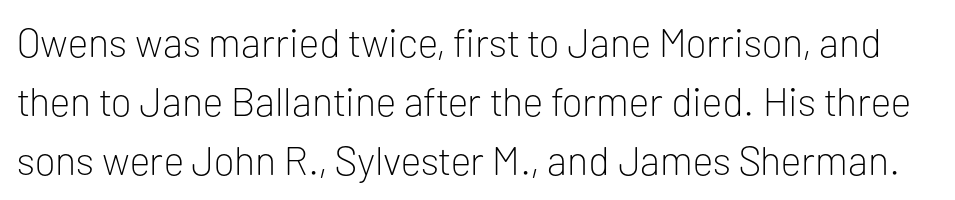
There is no visible air inserted between adjacent glyphs. Regarding serifs, this sample does without them. Each letter keeps its own natural width here, so spacing adapts to shape. A typesetter would call this leading conventional body-copy spacing. Weight class: somewhere from thin through regular.
